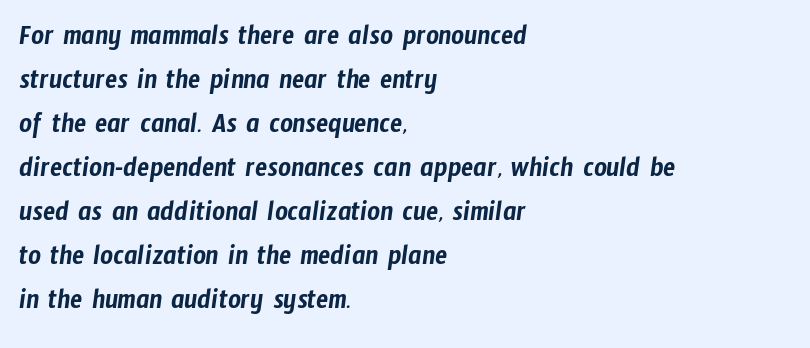
{"serif": "no", "width": "condensed", "stroke_contrast": "low", "x_height": "medium", "monospaced": "no", "underline": "no", "align": "left", "line_spacing": "normal", "line_spacing_ratio": 1.57, "letter_spacing": "normal", "letter_spacing_em": 0.0, "glyph_px": 28}
